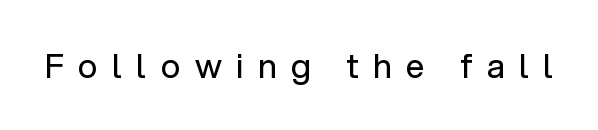
Every stem runs plumb, perpendicular to the baseline. Note: no serifs on the glyphs. The rendering inserts visible extra space after every character. Type without underlining.
